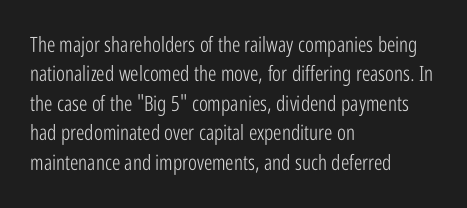
{"italic": "no", "bold": "no", "underline": "no", "align": "left", "line_spacing": "normal", "line_spacing_ratio": 1.4, "letter_spacing": "normal", "letter_spacing_em": 0.0, "glyph_px": 21}
